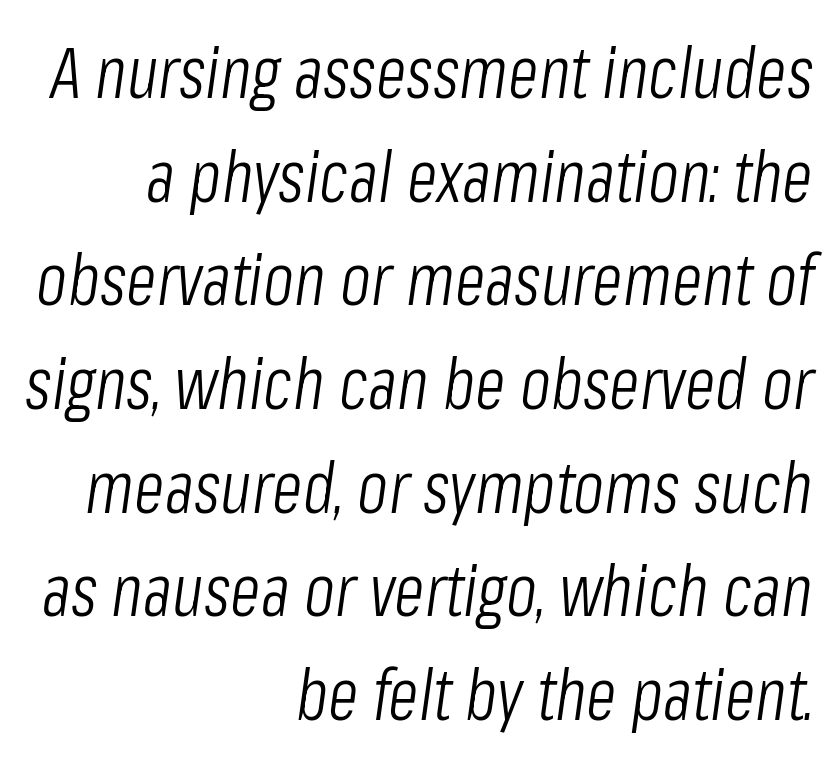
Think of a printed novel: that variable character pitch is what you see here. The whole block is typeset with a tilt. All the whitespace from short lines collects on the left. Each row of text sits above clean, open space. What's the leading like? Ordinary, nothing unusual. The gaps between neighbouring characters are ordinary and unremarkable.
